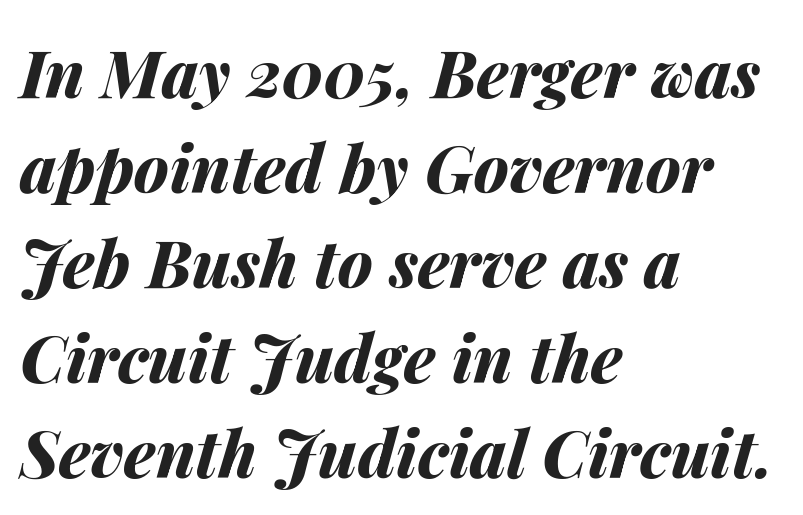
Reading down the column, the eye jumps a familiar distance to each next line. Looking at the ascenders, they clearly lean. The type is set solid horizontally, with unmodified tracking. The ragged edge is on the right, which tells us the setting is flush left. A typesetter would call this proportional, since set widths differ per character.
